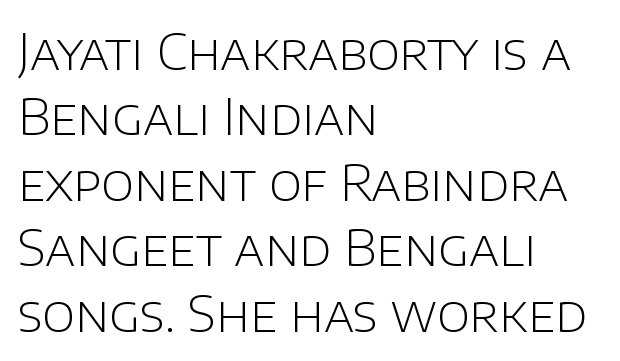
The foot of each line stays bare and open. Proportional: the letters do not fall into vertical columns. Leftover space on each line is placed entirely after the last word. What's the leading like? Ordinary, nothing unusual. This sample uses a sans-serif face.
